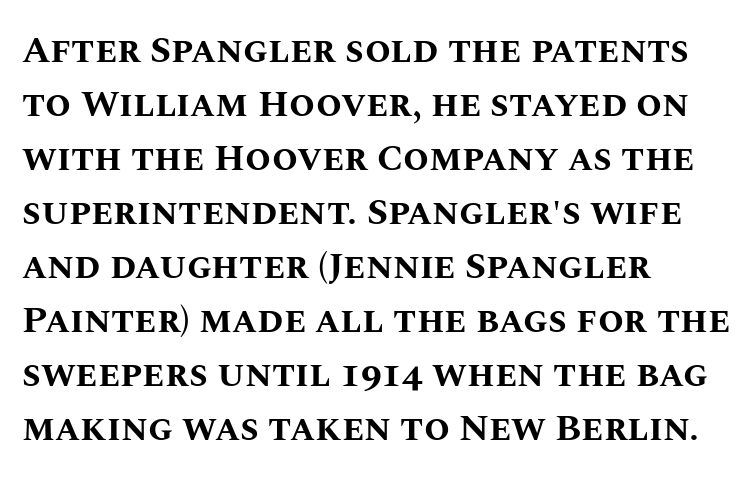
What stands out about the letter spacing? Nothing — it is the standard amount. No word sits above an underline. This is the regular roman posture of the typeface. Where is the straight margin? On the left. Successive baselines arrive at the customary interval. These words are printed bold, with thick strokes throughout.
